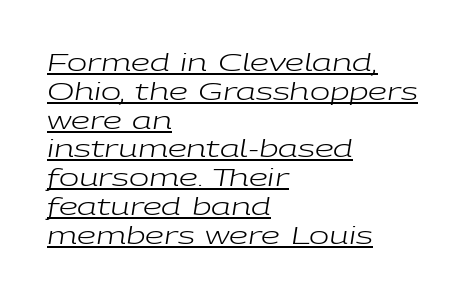
Short and long lines alike share a common starting point at left. Heaviness? Minimal to ordinary, like unemphasized prose. Nobody touched the tracking dial on this one. A continuous stroke trails under the words, as in a hyperlink.
